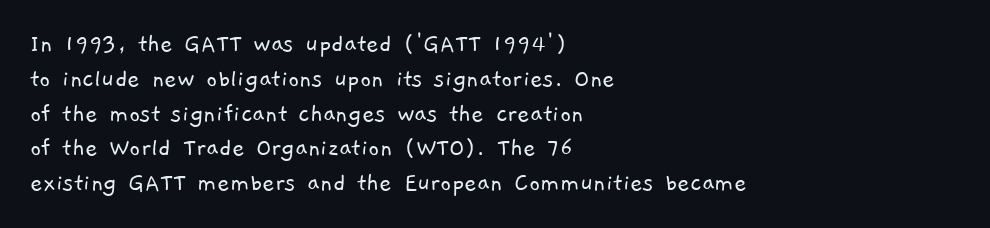
This rendering uses left alignment, leaving the right contour irregular. The cut favours lightness, reaching ordinary text weight at its darkest. Just letters on the line, the space beneath them empty. Inter-character spacing is left at the font's built-in metrics. Normally led — the rows are evenly, conventionally spaced.
